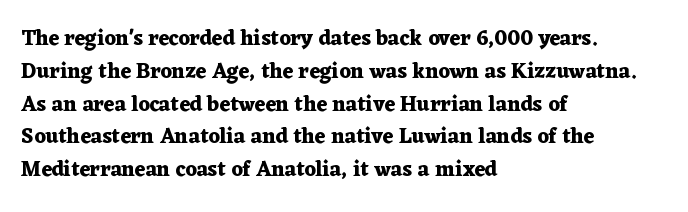
Weight check: bold — yes, fully. This rendering features lettering with no underline. This is the regular roman posture of the typeface. Is there much room between lines? A standard amount, neither cramped nor airy. No extra tracking has been applied to these lines. The rag falls on the right side of this text block.
